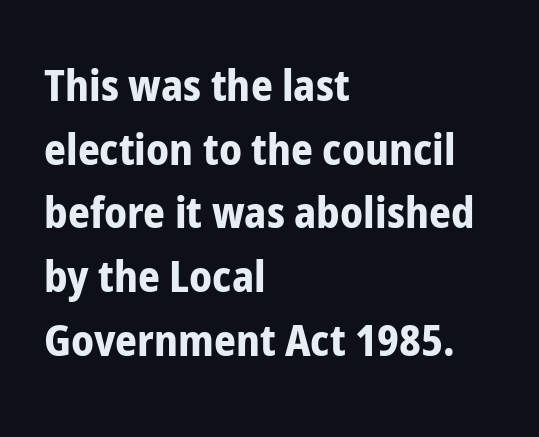
{"serif": "no", "italic": "no", "bold": "yes", "weight": "bold", "width": "condensed", "stroke_contrast": "low", "x_height": "medium", "monospaced": "no", "underline": "no", "align": "left", "line_spacing": "normal", "line_spacing_ratio": 1.48, "letter_spacing": "normal", "letter_spacing_em": 0.0, "glyph_px": 43}
